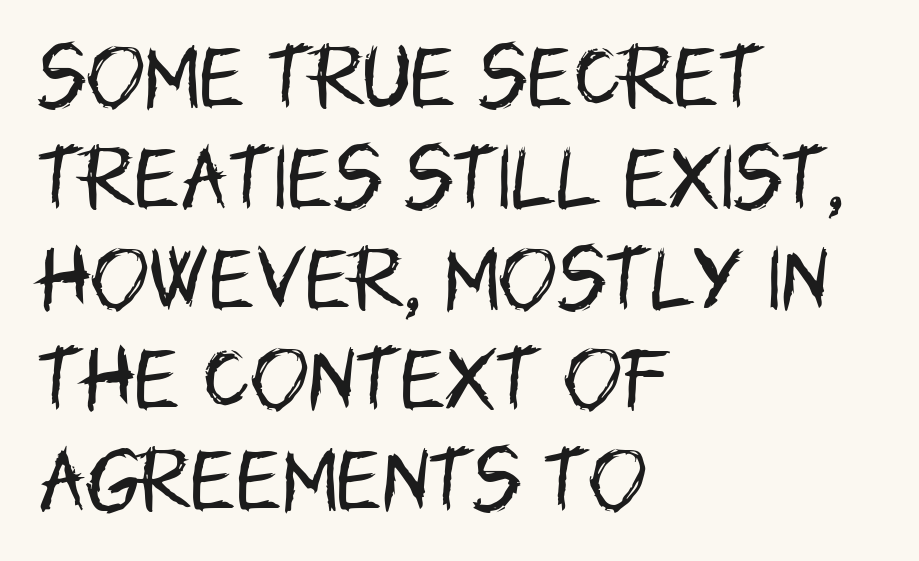
Q: Is the text bold? A: No.
Q: Is the text italic (slanted)? A: No, it is upright.
Q: Is the typeface a serif or a sans-serif typeface? A: Sans-serif.
Q: Is the text underlined? A: No.
Q: How is the paragraph aligned? A: Left-aligned.
Q: Is the spacing between letters normal or unusually wide? A: Normal.
Q: Is the spacing between lines tight, normal or loose? A: Normal.
Q: Width (condensed, normal, or wide)? A: Condensed.
Q: Stroke contrast? A: Low.
Q: x-height? A: Large.
Q: Monospaced? A: No.
